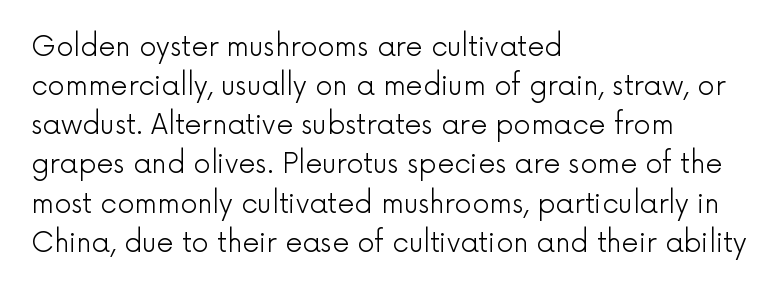
Q: Is the text bold? A: No.
Q: Is the text italic (slanted)? A: No, it is upright.
Q: Is the text underlined? A: No.
Q: How is the paragraph aligned? A: Left-aligned.
Q: Is the spacing between letters normal or unusually wide? A: Normal.
Q: Is the spacing between lines tight, normal or loose? A: Normal.
